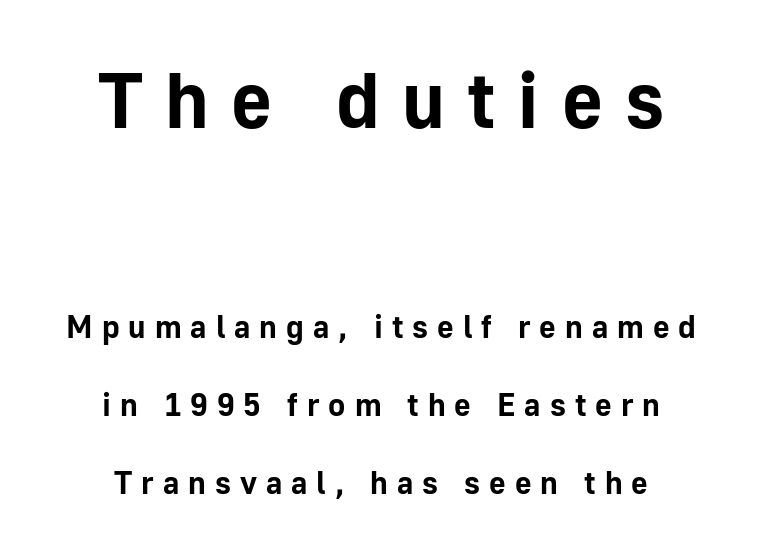
{"serif": "no", "italic": "no", "bold": "yes", "weight": "bold", "width": "normal", "stroke_contrast": "low", "x_height": "medium", "monospaced": "no", "underline": "no", "align": "center", "line_spacing": "loose", "line_spacing_ratio": 2.44, "letter_spacing": "wide", "letter_spacing_em": 0.28, "larger_block": "first", "size_ratio": 2.47, "glyph_px": 79}
